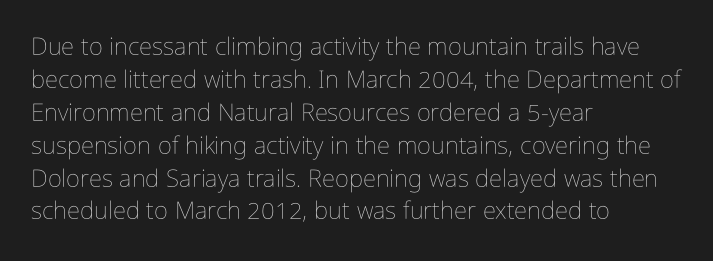
The image shows 24 px text type, upright; set left-aligned, normal line spacing (1.37x), normal letter spacing, not underlined.
